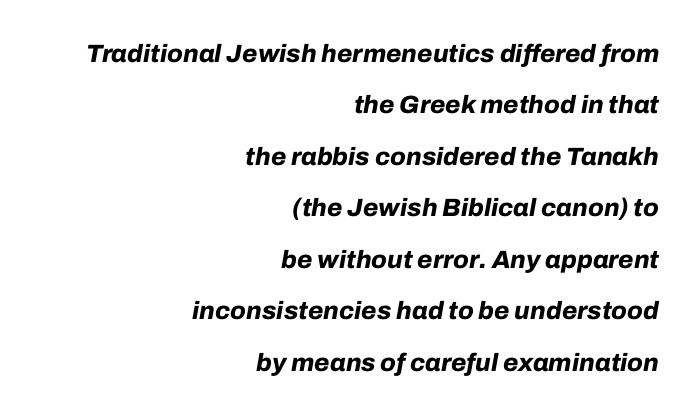
Type without underlining. The lettering tilts uniformly, giving the passage an italic look. How are the letters spaced? Ordinarily, with no added tracking. Compared with a flush-left layout, this one pins lines to the opposite, right side. Students, this is bold: see how much ink each stroke carries. If you measured baseline to baseline, you'd find a long distance.
